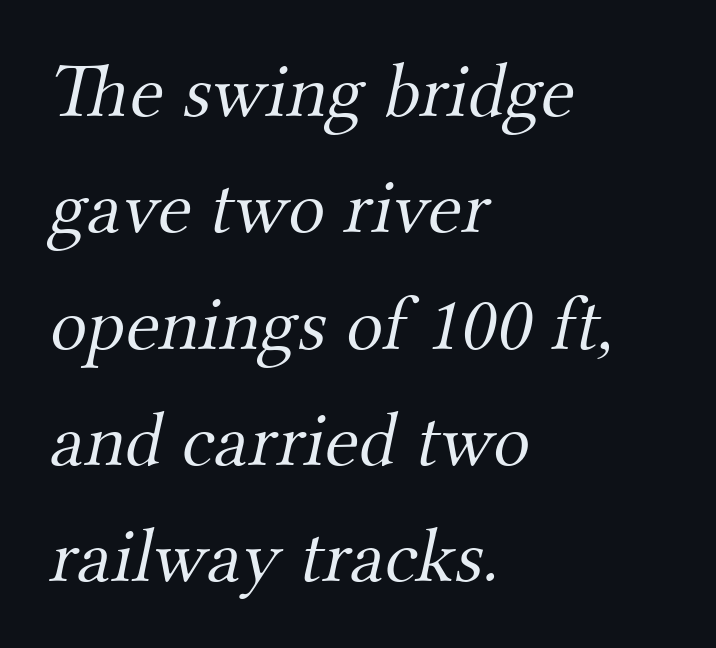
Q: Is the text bold? A: No.
Q: Is the typeface a serif or a sans-serif typeface? A: Serif.
Q: Is the text underlined? A: No.
Q: How is the paragraph aligned? A: Left-aligned.
Q: Is the spacing between letters normal or unusually wide? A: Normal.
Q: Is the spacing between lines tight, normal or loose? A: Normal.
Q: Width (condensed, normal, or wide)? A: Normal.
Q: Stroke contrast? A: Medium.
Q: x-height? A: Small.
Q: Monospaced? A: No.
